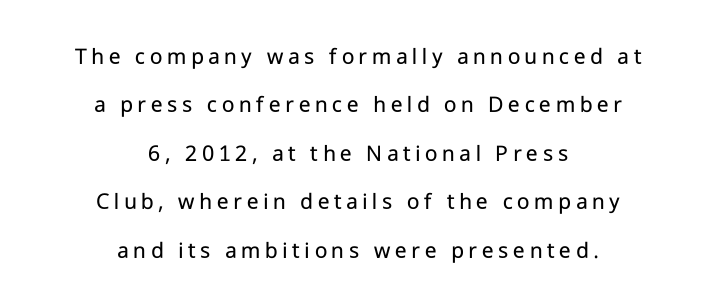
Q: Is the text bold? A: No.
Q: Is the text italic (slanted)? A: No, it is upright.
Q: Is the text underlined? A: No.
Q: How is the paragraph aligned? A: Centered.
Q: Is the spacing between lines tight, normal or loose? A: Loose.
